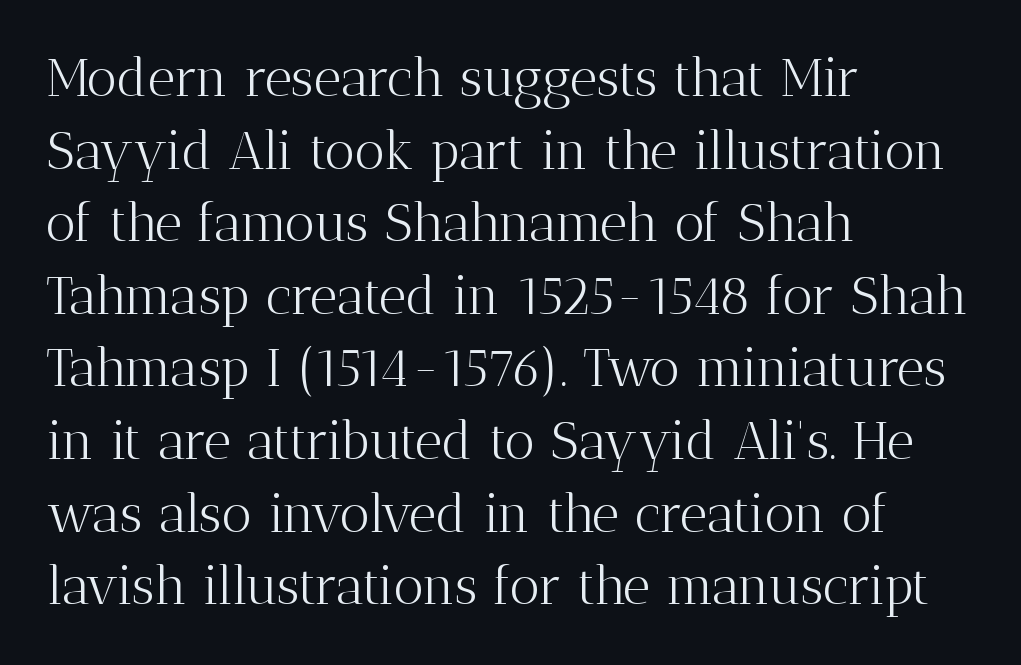
The words here are not underlined. Nothing unusual about the tracking: characters are spaced as the font intends. Weight: in the light-to-regular range. The block of text has a typical density, with ordinary space between rows.
